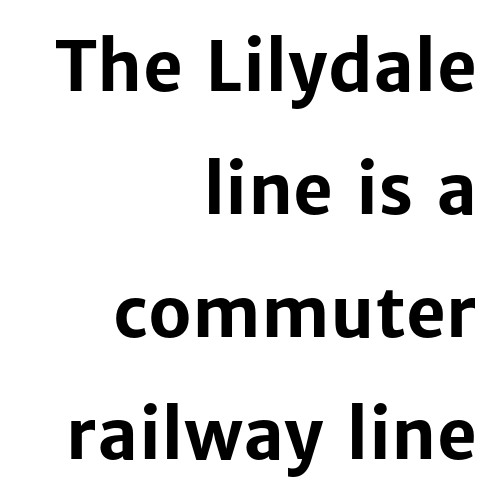
Q: Is the text bold? A: Yes.
Q: Is the text italic (slanted)? A: No, it is upright.
Q: Is the typeface a serif or a sans-serif typeface? A: Sans-serif.
Q: Is the text underlined? A: No.
Q: How is the paragraph aligned? A: Right-aligned.
Q: Is the spacing between letters normal or unusually wide? A: Normal.
Q: Width (condensed, normal, or wide)? A: Normal.
Q: Stroke contrast? A: Low.
Q: x-height? A: Medium.
Q: Monospaced? A: No.
